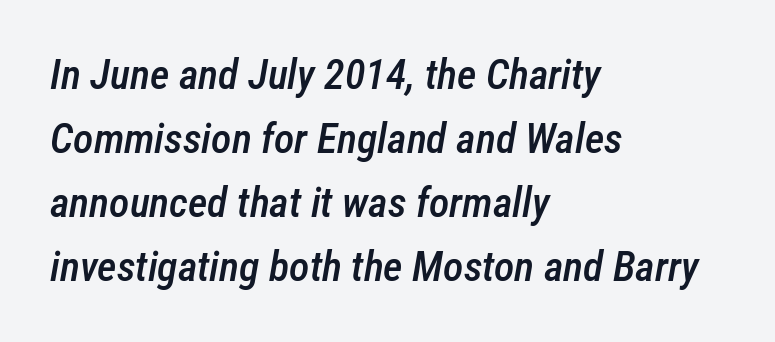
There's an unmistakable incline to the writing here. Weight check: semibold — heavier than regular, not quite bold. Alignment: flush left. Looks like regular typesetting: each glyph gets only the width it needs.
